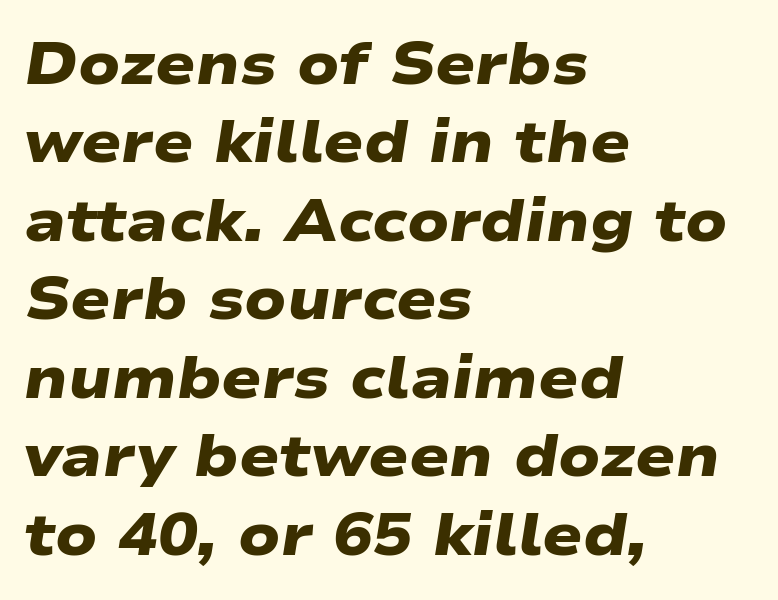
The image shows 59 px heavy, wide sans-serif type; set left-aligned, normal line spacing (1.33x), normal letter spacing, not underlined; low stroke contrast and a medium x-height.
